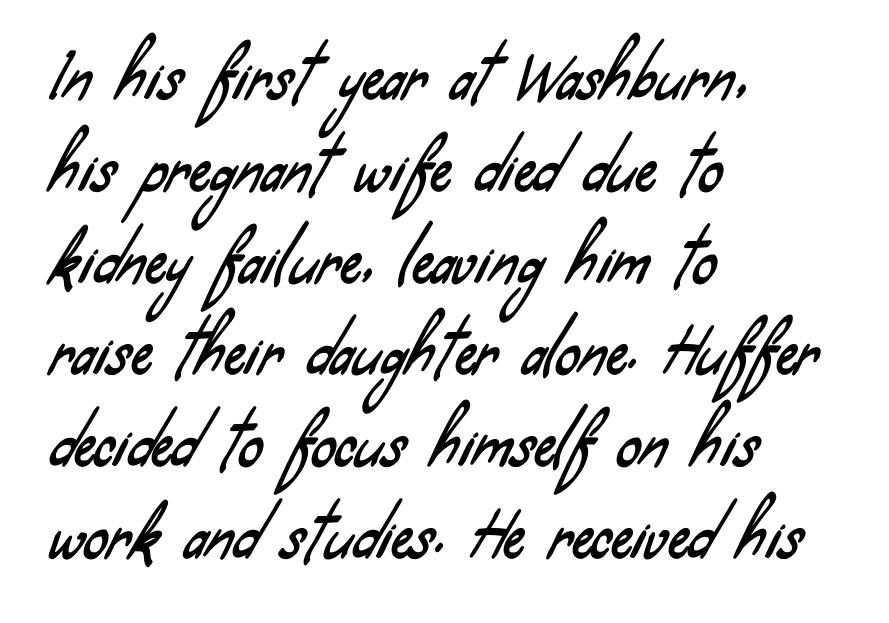
Successive baselines arrive at the customary interval. The zone under the glyphs is completely vacant. Looks like regular typesetting: each glyph gets only the width it needs. Serif or sans? Sans — the stroke terminals are bare. The typesetter chose a ragged-right arrangement here. The horizontal fit of the characters is conventional and even.
